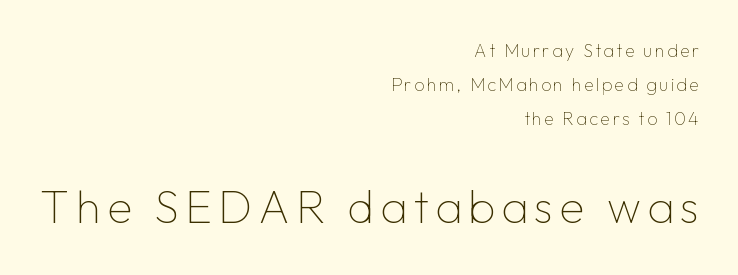
Q: Is the text bold? A: No.
Q: Is the text italic (slanted)? A: No, it is upright.
Q: Is the typeface a serif or a sans-serif typeface? A: Sans-serif.
Q: Is the text underlined? A: No.
Q: How is the paragraph aligned? A: Right-aligned.
Q: Which block of text is set in a larger size, the first (top) or the second (bottom)? A: The second (bottom) one.
Q: Width (condensed, normal, or wide)? A: Normal.
Q: Stroke contrast? A: Low.
Q: x-height? A: Medium.
Q: Monospaced? A: No.
